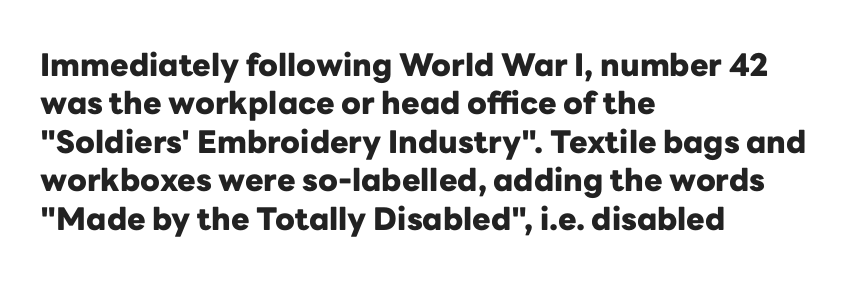
Q: Is the text bold? A: Yes.
Q: Is the text italic (slanted)? A: No, it is upright.
Q: Is the typeface a serif or a sans-serif typeface? A: Sans-serif.
Q: Is the text underlined? A: No.
Q: How is the paragraph aligned? A: Left-aligned.
Q: Is the spacing between letters normal or unusually wide? A: Normal.
Q: Width (condensed, normal, or wide)? A: Normal.
Q: Stroke contrast? A: Low.
Q: x-height? A: Medium.
Q: Monospaced? A: No.
